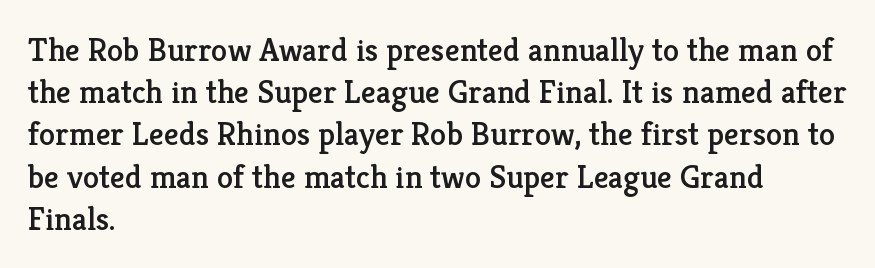
{"serif": "yes", "italic": "no", "width": "normal", "stroke_contrast": "low", "x_height": "medium", "monospaced": "no", "underline": "no", "align": "left", "line_spacing": "normal", "line_spacing_ratio": 1.28, "letter_spacing": "normal", "letter_spacing_em": 0.0, "glyph_px": 33}
